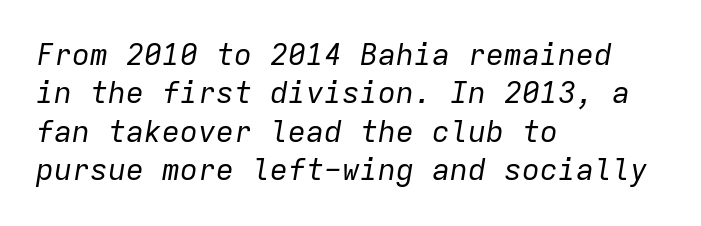
In terms of letterspacing, this is plain default setting. Caption: multi-line text, flush left, ragged right. The font sits on the lighter half of the weight spectrum, regular included. Spacing verdict: monospaced, one width for all characters. Underlining? Definitely not there. The face used here has a pronounced slope to its letters.
